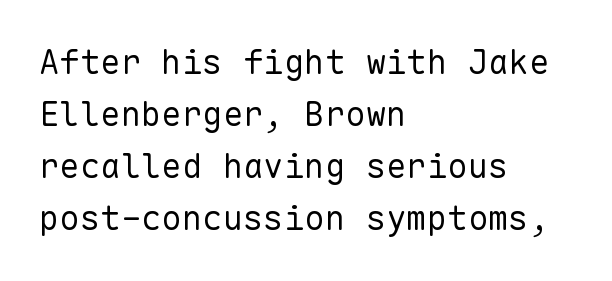
{"serif": "no", "italic": "no", "bold": "no", "weight": "regular", "width": "normal", "stroke_contrast": "low", "x_height": "medium", "monospaced": "yes", "underline": "no", "align": "left", "line_spacing": "normal", "line_spacing_ratio": 1.53, "letter_spacing": "normal", "letter_spacing_em": 0.0, "glyph_px": 34}
